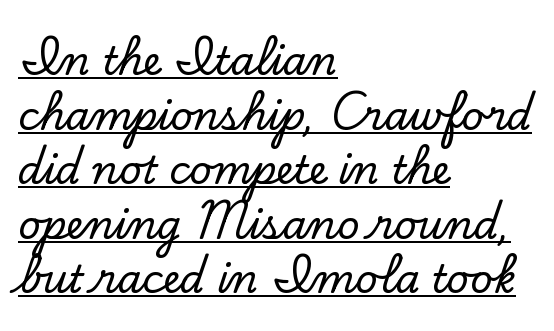
{"serif": "yes", "width": "normal", "stroke_contrast": "low", "x_height": "small", "monospaced": "no", "underline": "yes", "align": "left", "line_spacing": "normal", "line_spacing_ratio": 1.4, "letter_spacing": "normal", "letter_spacing_em": 0.0, "glyph_px": 39}
